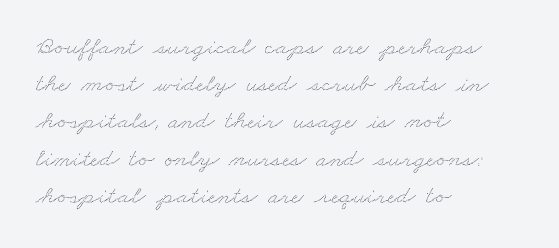
The image shows 26 px text type; set left-aligned, normal line spacing (1.43x), normal letter spacing, not underlined.
